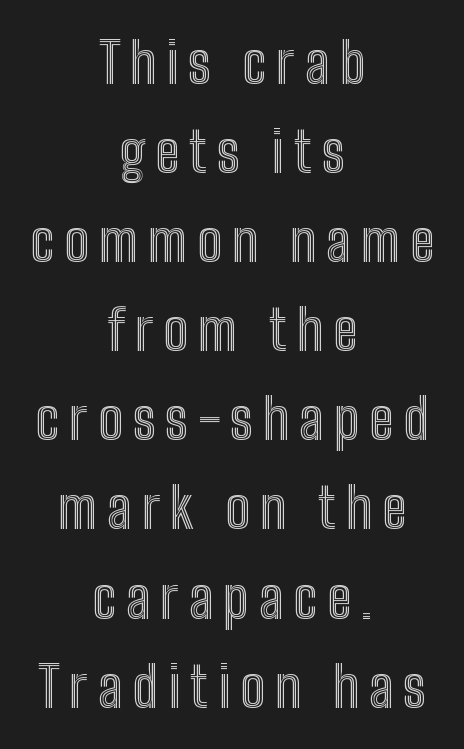
{"italic": "no", "width": "condensed", "x_height": "medium", "monospaced": "no", "underline": "no", "align": "center", "line_spacing": "normal", "line_spacing_ratio": 1.62, "glyph_px": 55}
